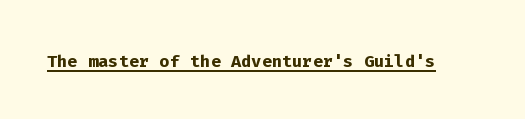
The image shows 24 px bold type, upright; set normal letter spacing, underlined.
